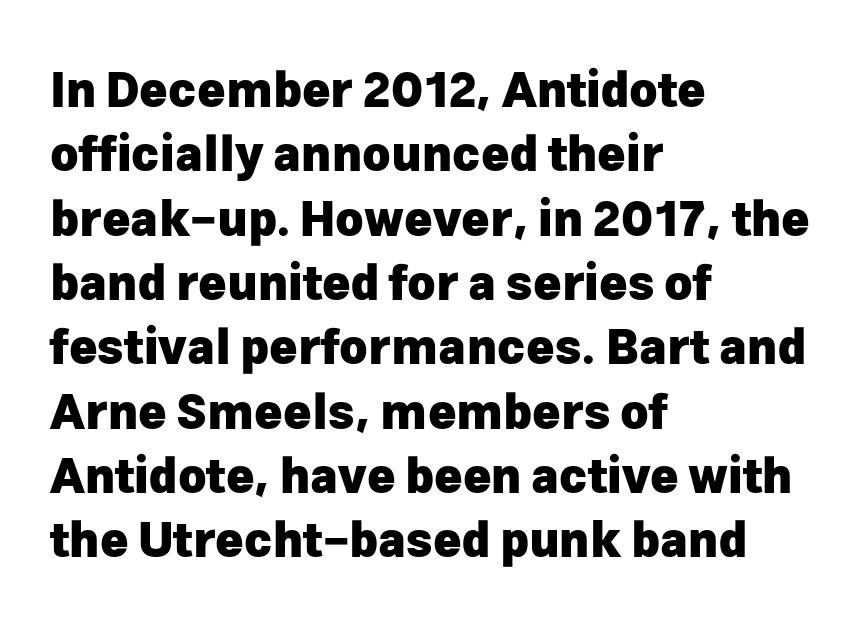
The image shows 48 px heavy sans-serif type, upright; set left-aligned, normal line spacing (1.34x), normal letter spacing, not underlined; low stroke contrast and a medium x-height.
